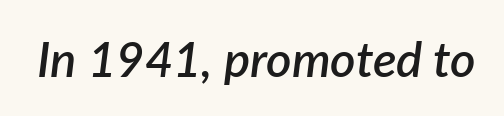
The image shows 49 px semibold type, italic (leaning right); set normal letter spacing, not underlined; low stroke contrast and a medium x-height.
